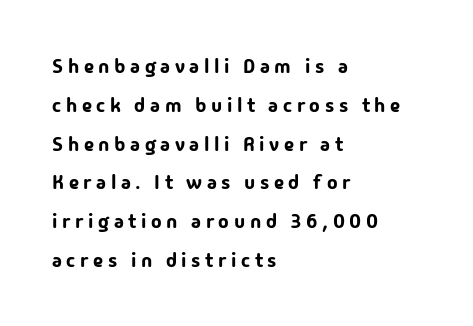
Reading down the block, your eye returns to a fixed left position each line. The lettering holds an erect, upright posture throughout. The space beneath each line is pristine and unruled. Line spacing here is loose.
